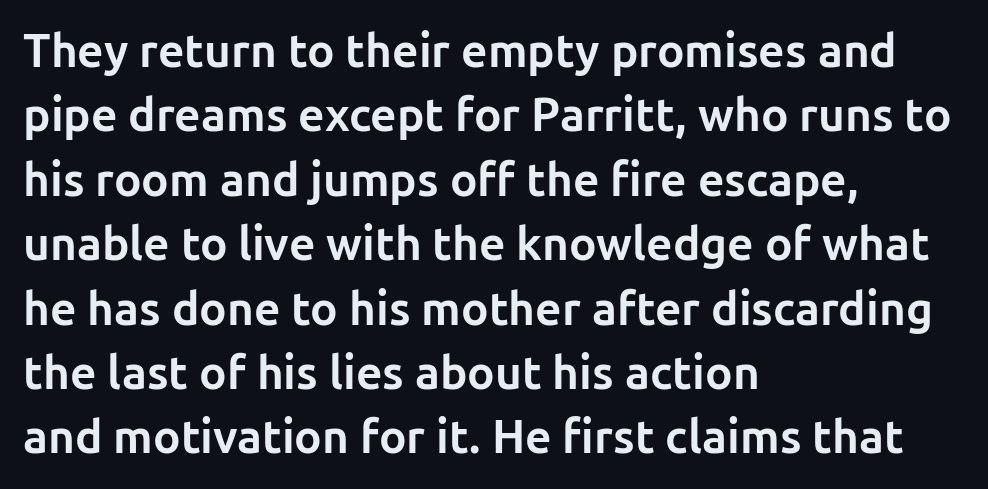
{"serif": "no", "italic": "no", "bold": "yes", "weight": "bold", "width": "normal", "stroke_contrast": "low", "x_height": "medium", "monospaced": "no", "underline": "no", "align": "left", "line_spacing": "normal", "line_spacing_ratio": 1.4, "letter_spacing": "normal", "letter_spacing_em": 0.0, "glyph_px": 46}
